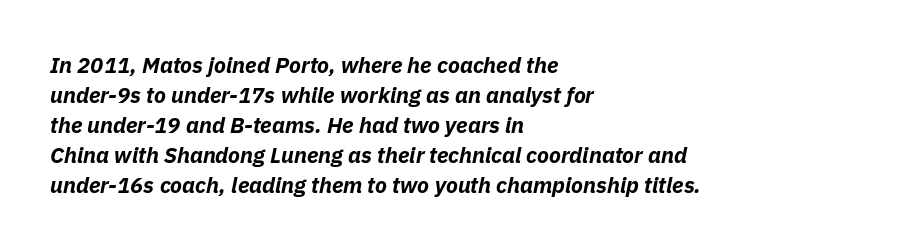
Italic: yes, the glyphs are oblique. Is the letter spacing exaggerated? No — it looks like the ordinary default. The string is rendered with underlining switched off. Reading down the block, your eye returns to a fixed left position each line. The passage shown is emphatically bold.
